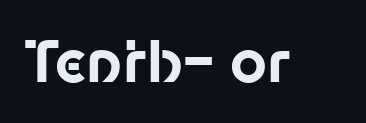
Do the letters lean? They stand straight. Heft: maximum for text — a bold. What stands out about the letter spacing? Nothing — it is the standard amount. Stroke terminals: plain, sans-serif. Descenders are the only things crossing below the line.
